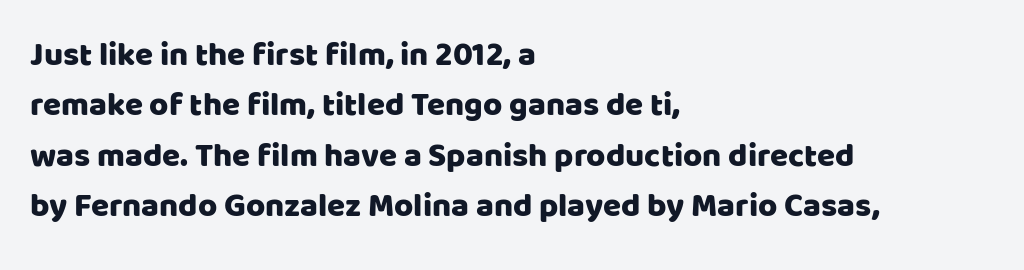
This is roman type, the default non-slanted kind. Nobody drew a line under any word here. Visually the block forms a straight wall on the left and a jagged coastline on the right. Quick note: interline space is typical. Standard letterfit; no display-style spreading of the glyphs.
